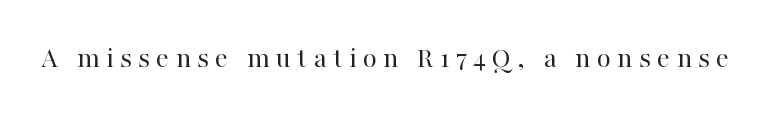
The cut favours lightness, reaching ordinary text weight at its darkest. The rendering inserts visible extra space after every character. A typesetter would call this proportional, since set widths differ per character. The letters stand upright; this is a roman face. The glyphs in this specimen are seriffed.
